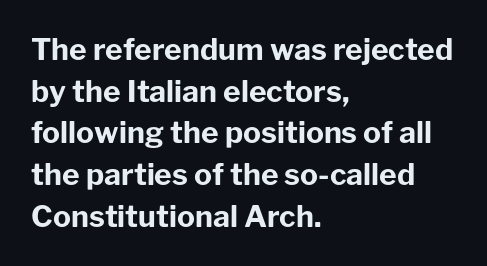
Q: Is the text bold? A: Yes.
Q: Is the text italic (slanted)? A: No, it is upright.
Q: Is the typeface a serif or a sans-serif typeface? A: Sans-serif.
Q: Is the text underlined? A: No.
Q: How is the paragraph aligned? A: Left-aligned.
Q: Is the spacing between letters normal or unusually wide? A: Normal.
Q: Is the spacing between lines tight, normal or loose? A: Normal.
Q: Width (condensed, normal, or wide)? A: Normal.
Q: Stroke contrast? A: Low.
Q: x-height? A: Medium.
Q: Monospaced? A: No.
